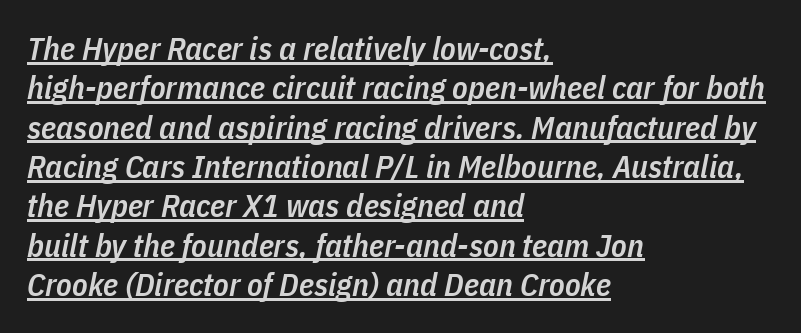
The image shows 32 px semibold, condensed type, italic (leaning right); set left-aligned, line spacing 1.23x, normal letter spacing, underlined; low stroke contrast and a medium x-height.
